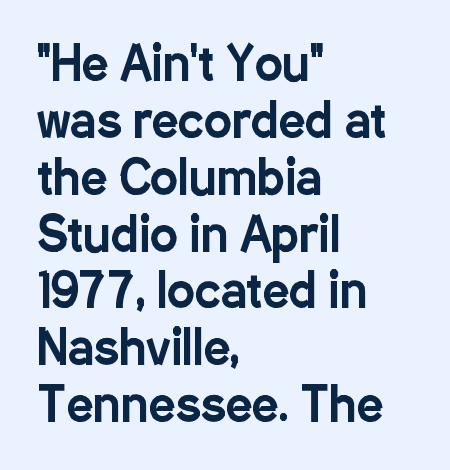
Note the varied advance widths — an 'i' is clearly narrower than an 'm'. In terms of letterform style, serifs are entirely absent. Nope, not italic — everything's standing straight. Rule under the text: the space is simply empty. Line starts are locked; line ends wander. You could call the tracking neutral — neither tight nor loose.
